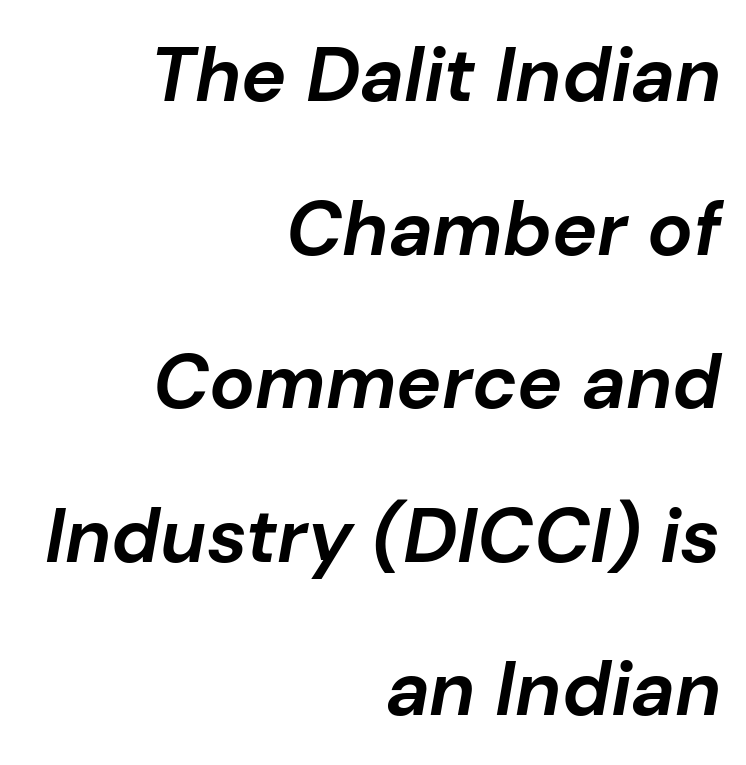
Q: Is the text bold? A: Yes.
Q: Is the text italic (slanted)? A: Yes, it leans right by about 10 degrees.
Q: Is the text underlined? A: No.
Q: How is the paragraph aligned? A: Right-aligned.
Q: Is the spacing between letters normal or unusually wide? A: Normal.
Q: Is the spacing between lines tight, normal or loose? A: Loose.
Q: Width (condensed, normal, or wide)? A: Normal.
Q: Stroke contrast? A: Low.
Q: x-height? A: Medium.
Q: Monospaced? A: No.
